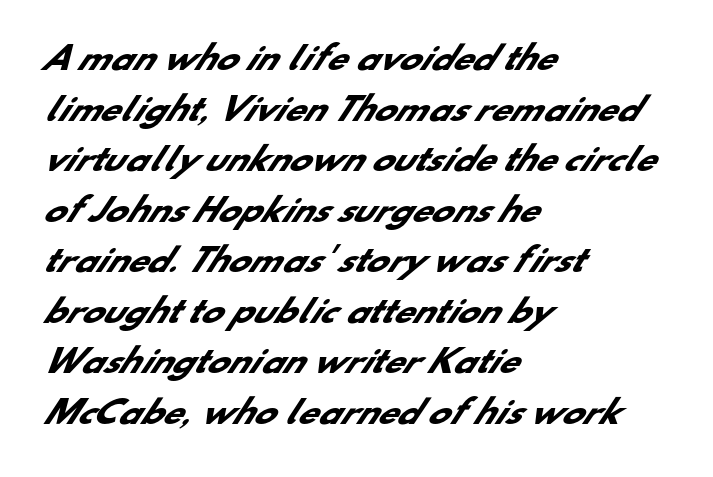
Q: Is the text bold? A: Yes.
Q: Is the typeface a serif or a sans-serif typeface? A: Sans-serif.
Q: Is the text underlined? A: No.
Q: How is the paragraph aligned? A: Left-aligned.
Q: Is the spacing between letters normal or unusually wide? A: Normal.
Q: Is the spacing between lines tight, normal or loose? A: Normal.
Q: Width (condensed, normal, or wide)? A: Normal.
Q: Stroke contrast? A: Low.
Q: x-height? A: Small.
Q: Monospaced? A: No.
